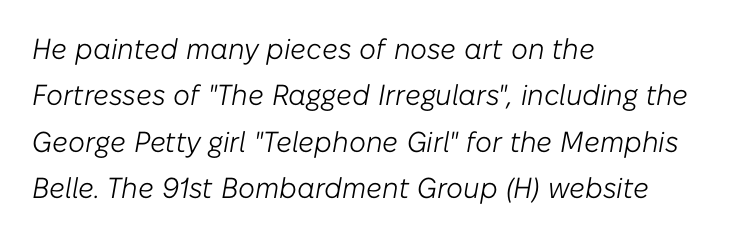
Q: Is the text bold? A: No.
Q: Is the text italic (slanted)? A: Yes, it leans right by about 10 degrees.
Q: Is the text underlined? A: No.
Q: How is the paragraph aligned? A: Left-aligned.
Q: Is the spacing between letters normal or unusually wide? A: Normal.
Q: Is the spacing between lines tight, normal or loose? A: Normal.
Q: Width (condensed, normal, or wide)? A: Normal.
Q: Stroke contrast? A: Low.
Q: x-height? A: Medium.
Q: Monospaced? A: No.
